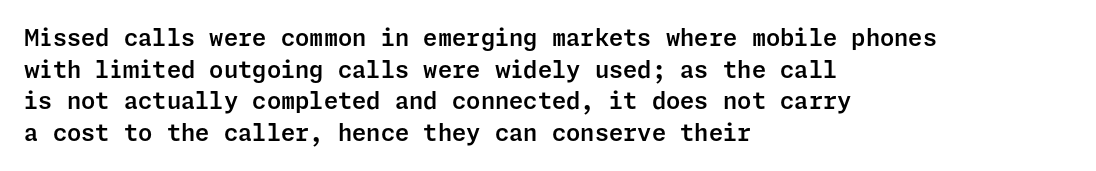
The image shows 23 px text type, upright; set left-aligned, normal line spacing (1.38x), normal letter spacing, not underlined.
